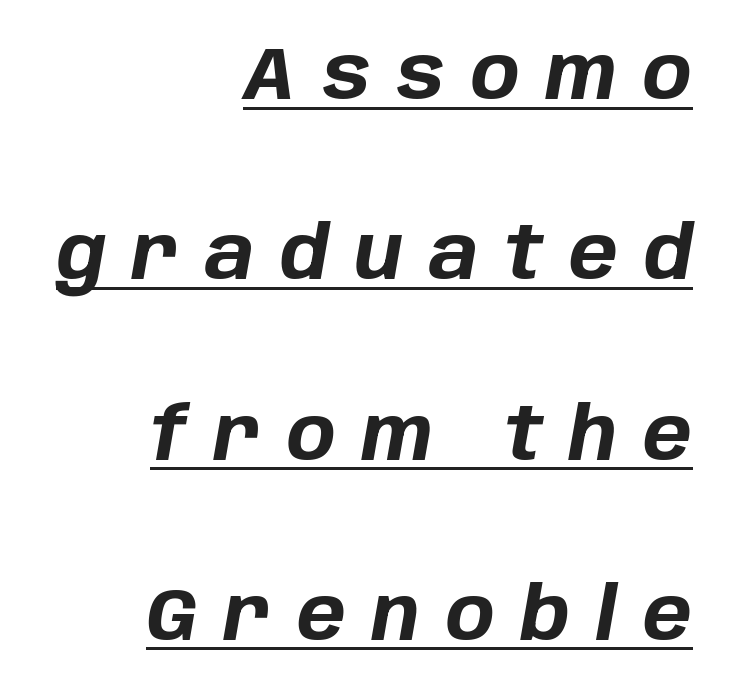
Tall strokes in this sample are angled rather than plumb. This sample has the flowing, uneven cadence of proportional lettering. Teacher's note: observe the even right margin — that is flush-right alignment. This rendering widens character spacing well past its baseline value. The passage shown stacks its lines with a broad gap. Pretty heavy lettering here — definitely bold.
